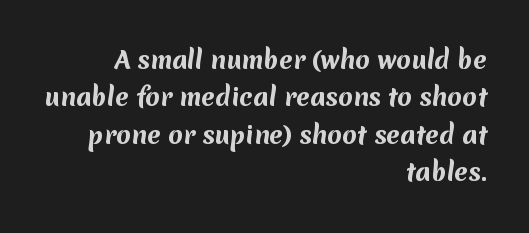
{"bold": "yes", "underline": "no", "align": "right", "line_spacing": "normal", "line_spacing_ratio": 1.56, "letter_spacing": "normal", "letter_spacing_em": 0.0, "glyph_px": 24}
